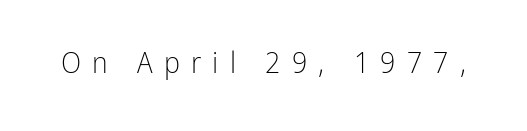
The image shows 30 px light, condensed sans-serif type, upright; set unusually wide letter spacing (+0.37 em), not underlined; low stroke contrast and a medium x-height.
